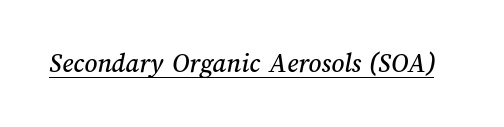
Q: Is the text underlined? A: Yes.
Q: Is the spacing between letters normal or unusually wide? A: Normal.
Q: Width (condensed, normal, or wide)? A: Normal.
Q: Stroke contrast? A: Medium.
Q: x-height? A: Medium.
Q: Monospaced? A: No.
